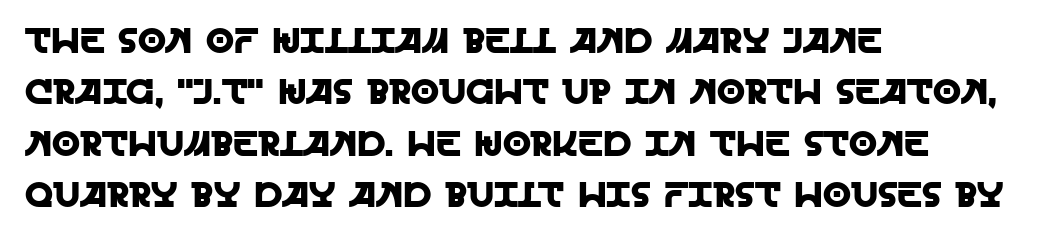
Q: Is the text italic (slanted)? A: No, it is upright.
Q: Is the typeface a serif or a sans-serif typeface? A: Sans-serif.
Q: Is the text underlined? A: No.
Q: How is the paragraph aligned? A: Left-aligned.
Q: Is the spacing between letters normal or unusually wide? A: Normal.
Q: Is the spacing between lines tight, normal or loose? A: Normal.
Q: Width (condensed, normal, or wide)? A: Normal.
Q: x-height? A: Large.
Q: Monospaced? A: No.
